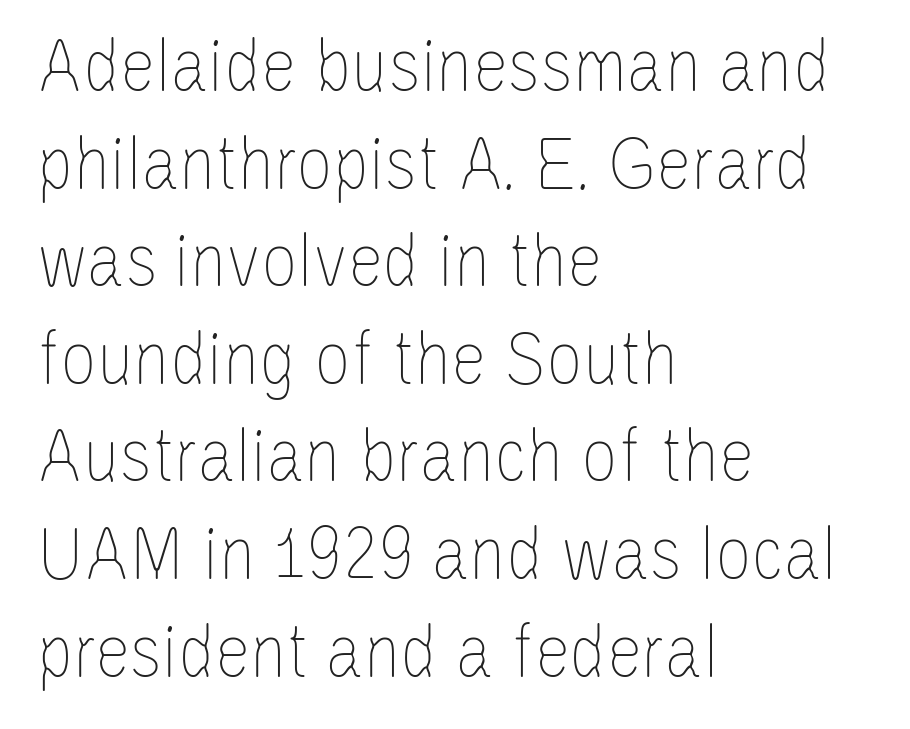
{"italic": "no", "bold": "no", "weight": "thin", "width": "condensed", "stroke_contrast": "low", "x_height": "large", "monospaced": "no", "underline": "no", "align": "left", "line_spacing_ratio": 1.22, "letter_spacing": "normal", "letter_spacing_em": 0.0, "glyph_px": 80}
